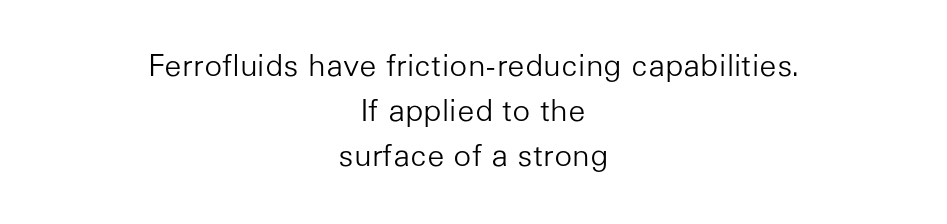
The image shows 30 px light sans-serif type, upright; set centered, normal line spacing (1.5x), normal letter spacing, not underlined; low stroke contrast and a medium x-height.
